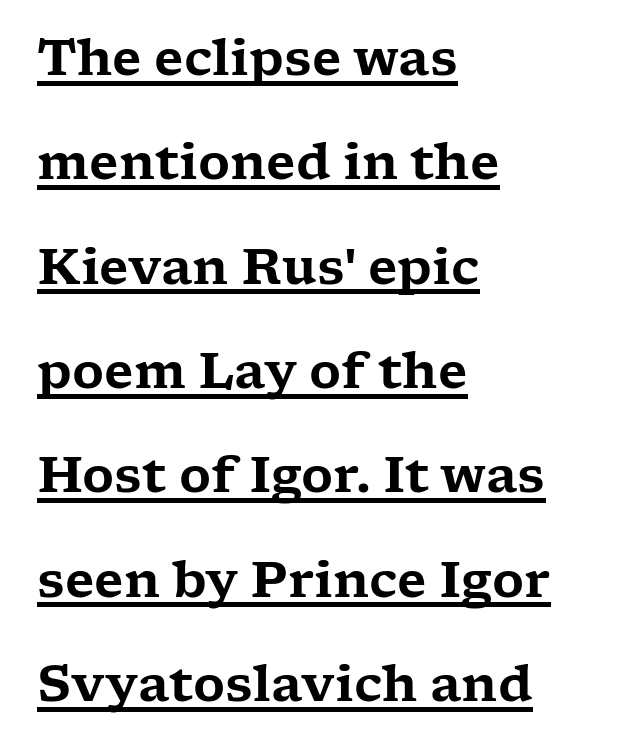
Q: Is the text italic (slanted)? A: No, it is upright.
Q: Is the typeface a serif or a sans-serif typeface? A: Serif.
Q: Is the text underlined? A: Yes.
Q: How is the paragraph aligned? A: Left-aligned.
Q: Is the spacing between letters normal or unusually wide? A: Normal.
Q: Is the spacing between lines tight, normal or loose? A: Loose.
Q: Width (condensed, normal, or wide)? A: Wide.
Q: Stroke contrast? A: Low.
Q: x-height? A: Medium.
Q: Monospaced? A: No.
